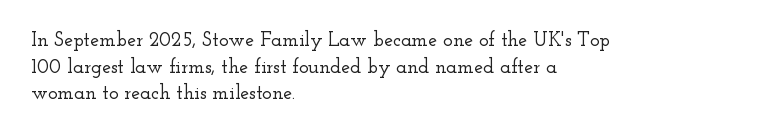
Q: Is the text italic (slanted)? A: No, it is upright.
Q: Is the text underlined? A: No.
Q: How is the paragraph aligned? A: Left-aligned.
Q: Is the spacing between letters normal or unusually wide? A: Normal.
Q: Is the spacing between lines tight, normal or loose? A: Normal.
